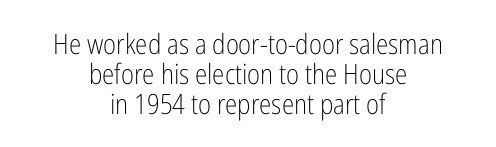
The image shows 28 px light, condensed sans-serif type, upright; set centered, tight line spacing (1.07x), normal letter spacing, not underlined; low stroke contrast and a medium x-height.
